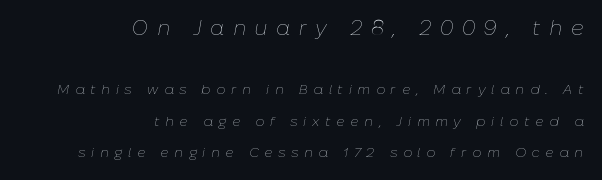
{"italic": "yes", "lean": "right", "slant_degrees": 10, "bold": "no", "underline": "no", "align": "right", "line_spacing": "loose", "line_spacing_ratio": 2.25, "letter_spacing": "wide", "letter_spacing_em": 0.41, "larger_block": "first", "size_ratio": 1.5, "glyph_px": 21}
